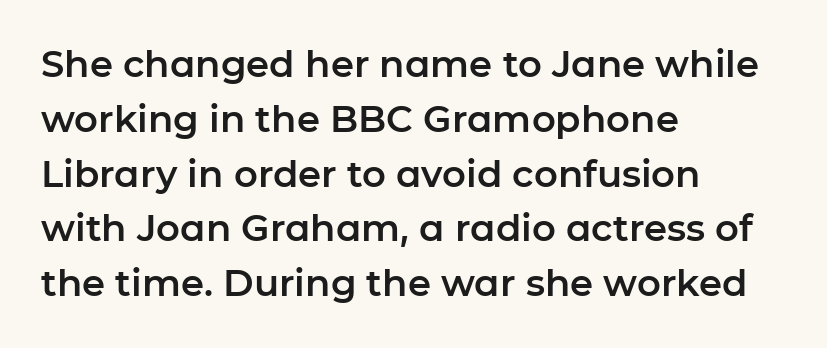
This rendering employs a face without finishing strokes, i.e., a sans-serif. The face used here is rendered with its standard letterfit. In CSS terms this would be text-align: left. Ascenders rise straight up at ninety degrees.
